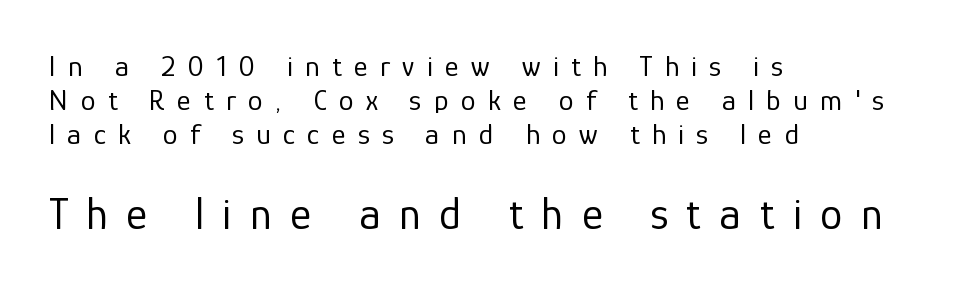
The image shows 45 px regular-weight sans-serif type, upright; set left-aligned, tight line spacing (1.14x), unusually wide letter spacing (+0.41 em), not underlined; the second (bottom) block is 1.5x larger; low stroke contrast and a medium x-height.
